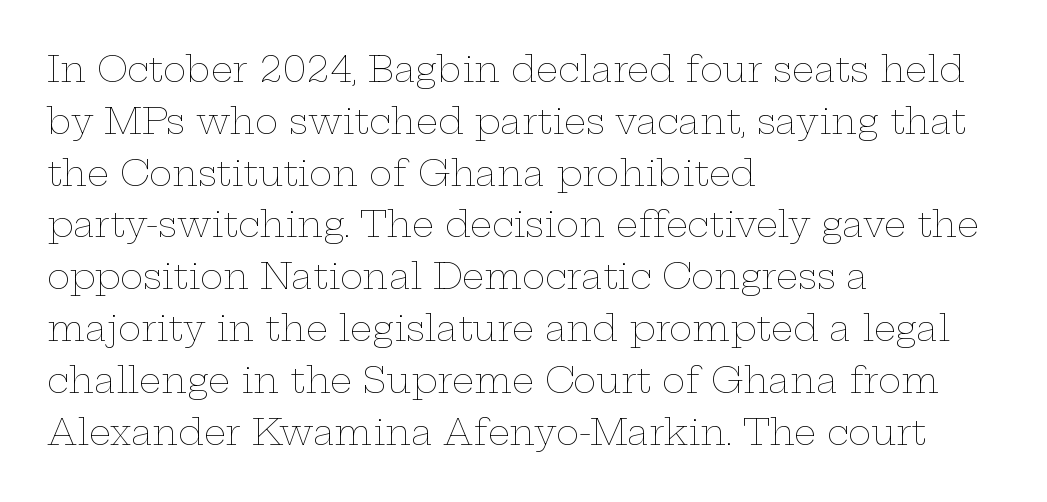
Q: Is the text bold? A: No.
Q: Is the text italic (slanted)? A: No, it is upright.
Q: Is the text underlined? A: No.
Q: How is the paragraph aligned? A: Left-aligned.
Q: Is the spacing between letters normal or unusually wide? A: Normal.
Q: Is the spacing between lines tight, normal or loose? A: Normal.
Q: Width (condensed, normal, or wide)? A: Wide.
Q: Stroke contrast? A: Low.
Q: x-height? A: Medium.
Q: Monospaced? A: No.
